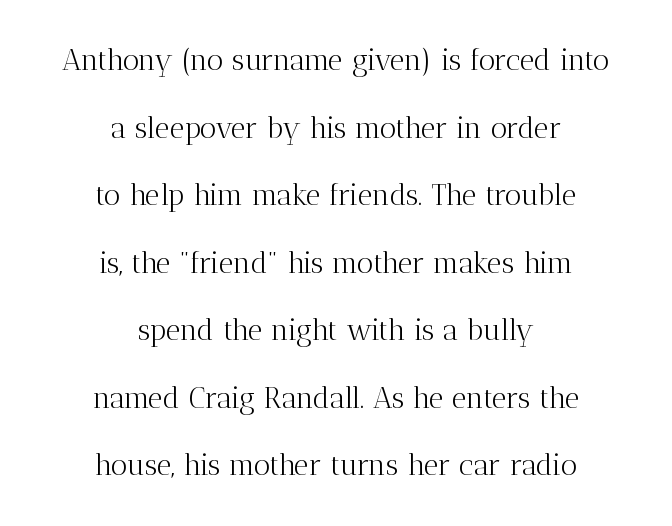
Weight: regular or lighter. The typography opts for an upright posture over an oblique one. Tracking here is standard; glyphs follow each other at the usual distance. Notice the wide empty band between every row — that's loose leading. Decoration check: the copy has no underline. The face used here is seriffed, in the tradition of book romans.
